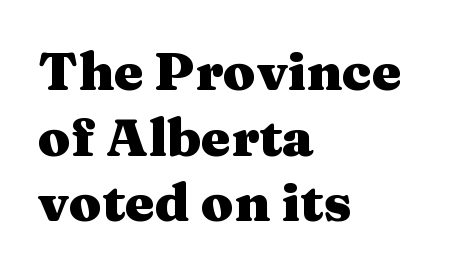
These lines are composed in type with serifs. Descenders hang freely into open space. You could call the tracking neutral — neither tight nor loose. Chunky letters — that's bold for sure. Posture: straight, roman, zero tilt. The rendering uses natural spacing where letterforms have individual widths.
